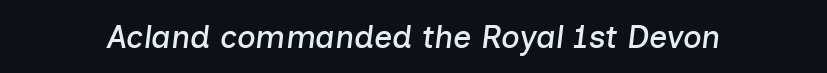
The image shows 32 px text type, italic (leaning right); set normal letter spacing, not underlined; low stroke contrast and a medium x-height.
